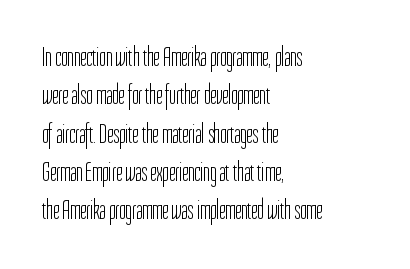
Every row of glyphs begins at an identical x-position on the left. A roman cut, with each character standing at attention. Does the leading feel generous? No, just average. The tracking reads as untouched default to a designer's eye.
